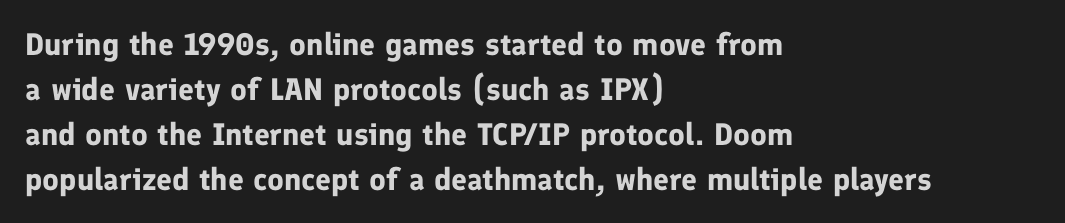
Plain, unruled lines of type. Honestly, the row spacing looks completely unremarkable. Heavy, bold letterforms. No italicization has been applied; the sample stays upright. The face used here is proportionally spaced, like ordinary book or web type. The gaps between neighbouring characters are ordinary and unremarkable.
